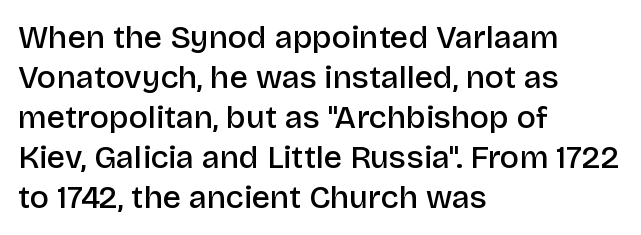
The letters stand upright; this is a roman face. Observe the absence of serifs on each vertical stroke in this sample. Is this a fixed-width face? No — the glyphs have proportional, varying widths. Each line starts at the same left margin while the right side varies. I'd describe the lettering as semibold — firm but not a full bold. These lines sit exactly where default settings would place them.
